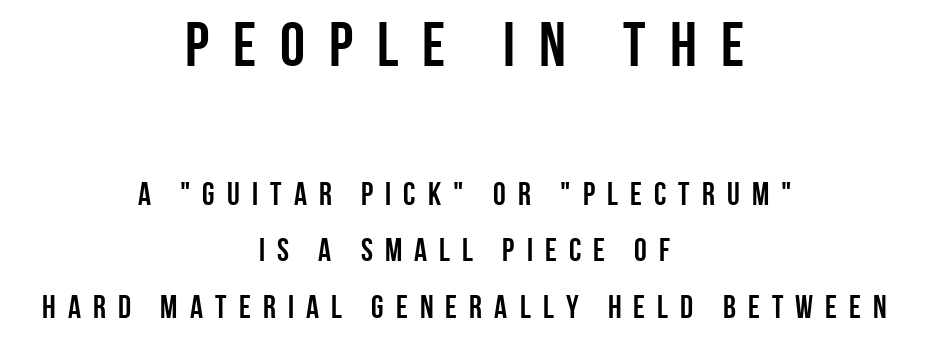
The image shows 63 px semibold, condensed sans-serif type, upright; set centered, line spacing 1.78x, unusually wide letter spacing (+0.38 em), not underlined; the first (top) block is 1.97x larger; low stroke contrast and a large x-height.
